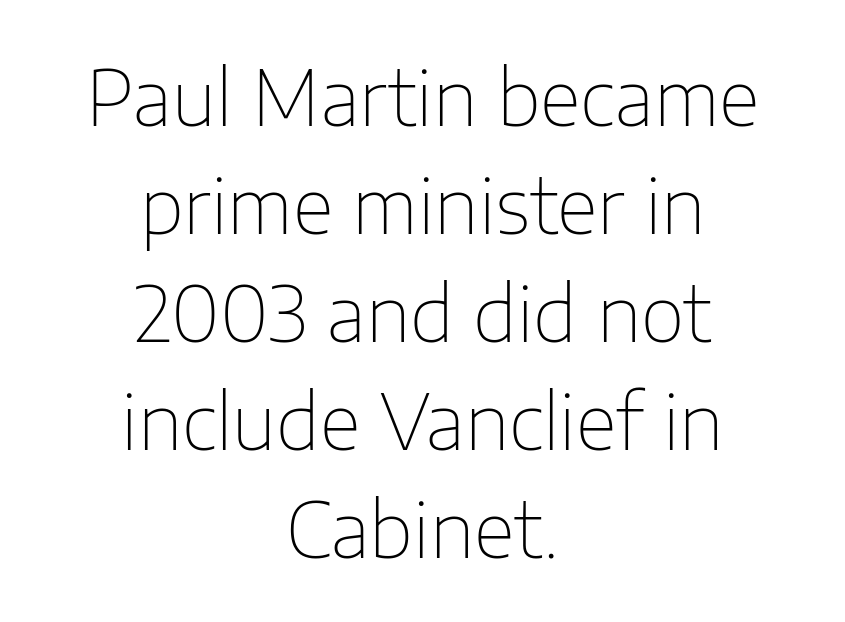
Q: Is the text bold? A: No.
Q: Is the text italic (slanted)? A: No, it is upright.
Q: Is the typeface a serif or a sans-serif typeface? A: Sans-serif.
Q: Is the text underlined? A: No.
Q: How is the paragraph aligned? A: Centered.
Q: Is the spacing between letters normal or unusually wide? A: Normal.
Q: Is the spacing between lines tight, normal or loose? A: Normal.
Q: Width (condensed, normal, or wide)? A: Normal.
Q: Stroke contrast? A: Low.
Q: x-height? A: Medium.
Q: Monospaced? A: No.
